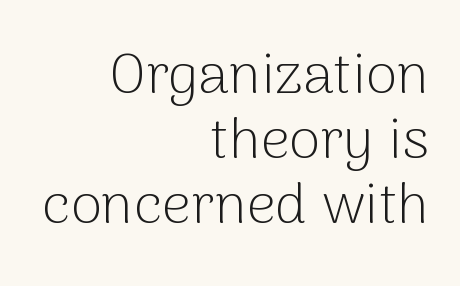
{"serif": "no", "italic": "no", "bold": "no", "weight": "light", "width": "normal", "stroke_contrast": "low", "x_height": "medium", "monospaced": "no", "underline": "no", "align": "right", "line_spacing": "tight", "line_spacing_ratio": 1.14, "letter_spacing": "normal", "letter_spacing_em": 0.0, "glyph_px": 57}
